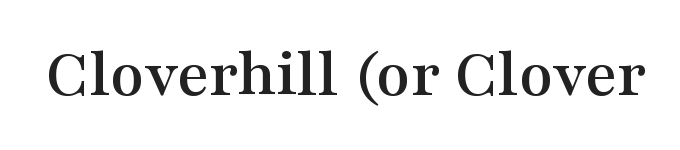
{"serif": "yes", "italic": "no", "width": "wide", "stroke_contrast": "medium", "x_height": "medium", "monospaced": "no", "underline": "no", "letter_spacing": "normal", "letter_spacing_em": 0.0, "glyph_px": 69}
